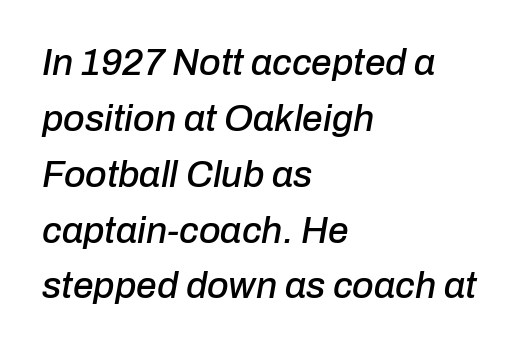
Each line starts at the same left margin while the right side varies. Clear beneath every line of the passage. Interline gaps are of average width in this sample. These lines were composed using italics. Note the varied advance widths — an 'i' is clearly narrower than an 'm'.
